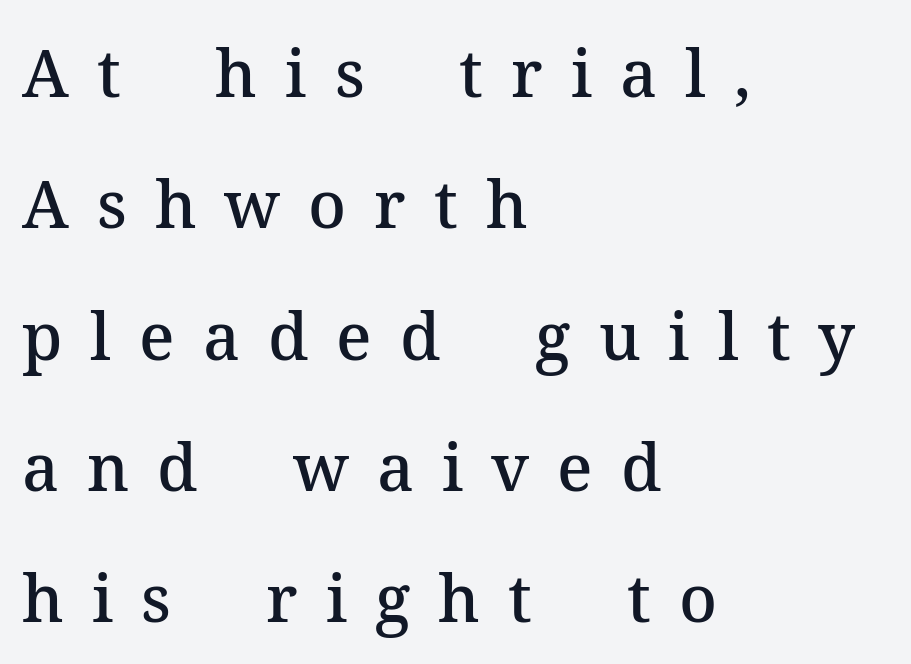
The image shows 65 px semibold serif type, upright; set left-aligned, loose line spacing (2.02x), unusually wide letter spacing (+0.43 em), not underlined; medium stroke contrast and a medium x-height.
